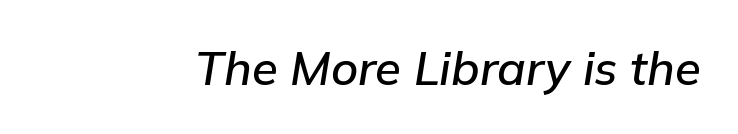
There's an unmistakable incline to the writing here. In terms of letterspacing, this is plain default setting. Character widths vary here, with narrow letters taking less room than wide ones. Anything drawn beneath the words? Only blank space.
